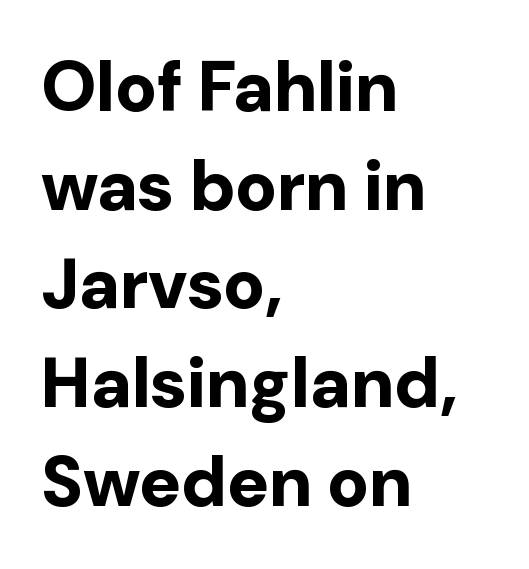
{"serif": "no", "italic": "no", "bold": "yes", "weight": "bold", "width": "normal", "stroke_contrast": "low", "x_height": "medium", "monospaced": "no", "underline": "no", "align": "left", "line_spacing": "normal", "line_spacing_ratio": 1.41, "letter_spacing": "normal", "letter_spacing_em": 0.0, "glyph_px": 70}
